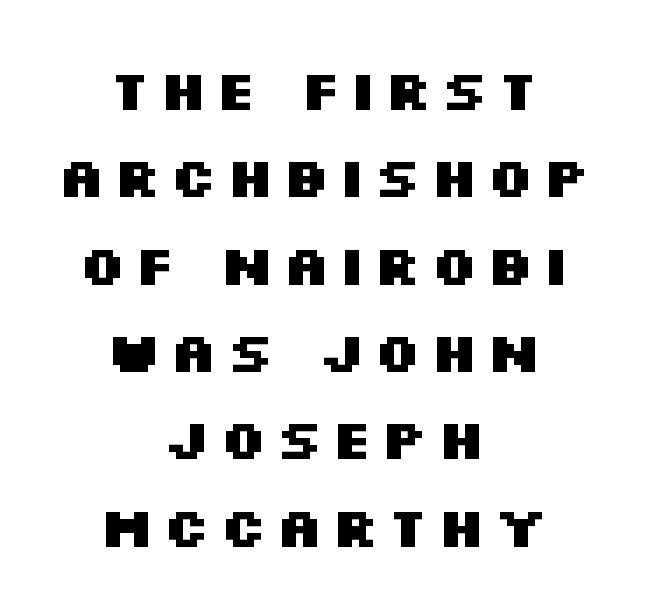
A bare baseline throughout the passage. The leading is moderate, giving the passage an even texture. Each letter keeps its own natural width here, so spacing adapts to shape. Type style note: lacks serifs. The glyphs have the mass of a bold cut.
